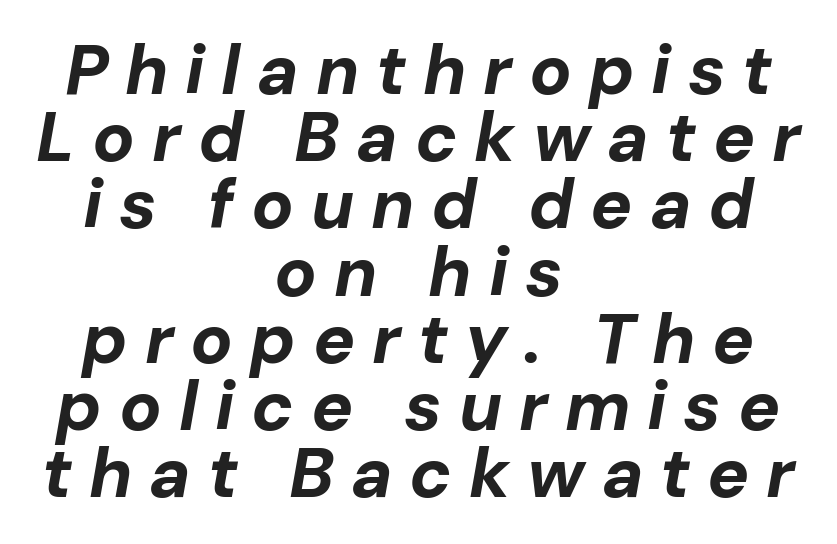
The image shows 70 px bold type, italic (leaning right); set centered, tight line spacing (0.96x), unusually wide letter spacing (+0.24 em), not underlined; low stroke contrast and a medium x-height.
